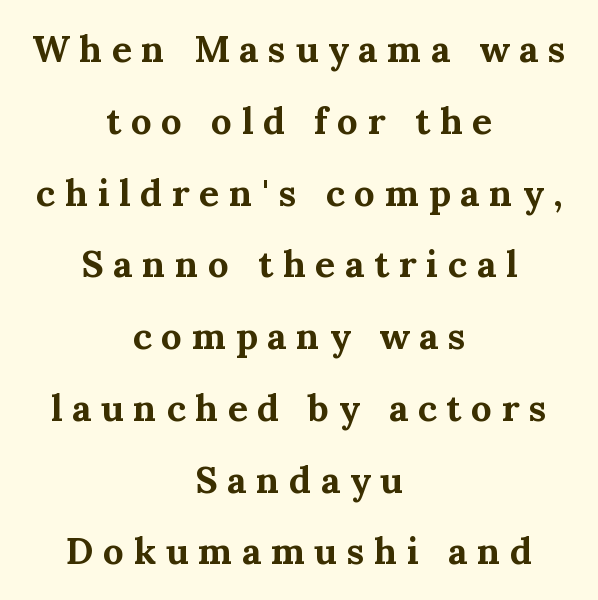
{"serif": "yes", "italic": "no", "bold": "yes", "weight": "bold", "width": "normal", "stroke_contrast": "medium", "x_height": "medium", "monospaced": "no", "underline": "no", "align": "center", "line_spacing": "loose", "line_spacing_ratio": 1.94, "letter_spacing": "wide", "letter_spacing_em": 0.26, "glyph_px": 37}
